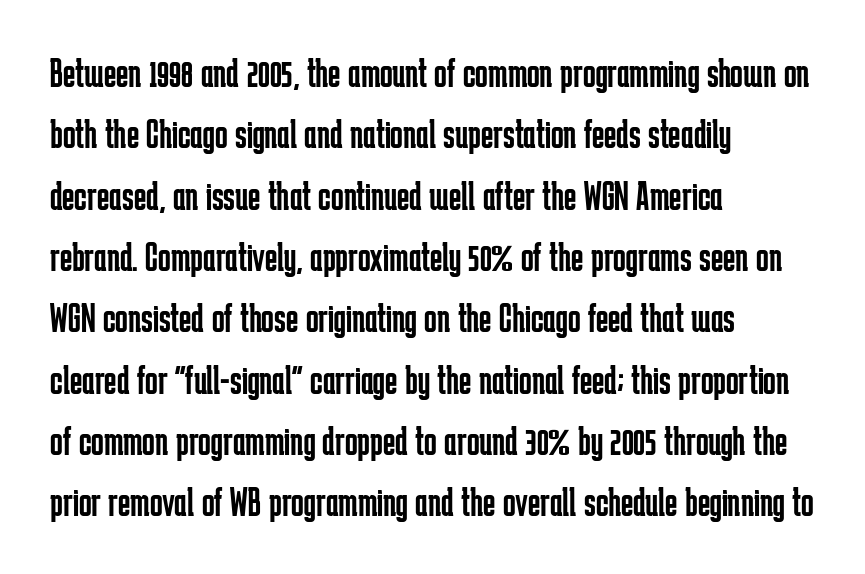
The horizontal fit of the characters is conventional and even. Is there any slant? The stems are plumb. Weight: in the light-to-regular range. Serif or sans? Sans — the stroke terminals are bare.
